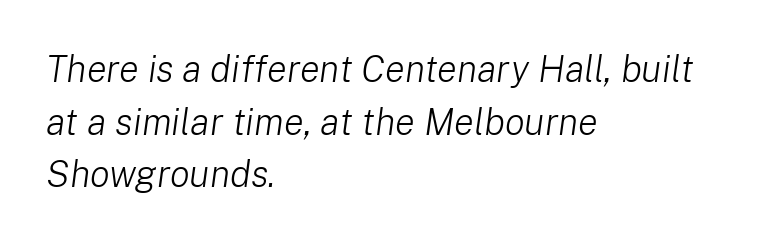
The image shows 37 px light type, italic (leaning right); set left-aligned, normal line spacing (1.42x), normal letter spacing, not underlined; low stroke contrast and a medium x-height.
